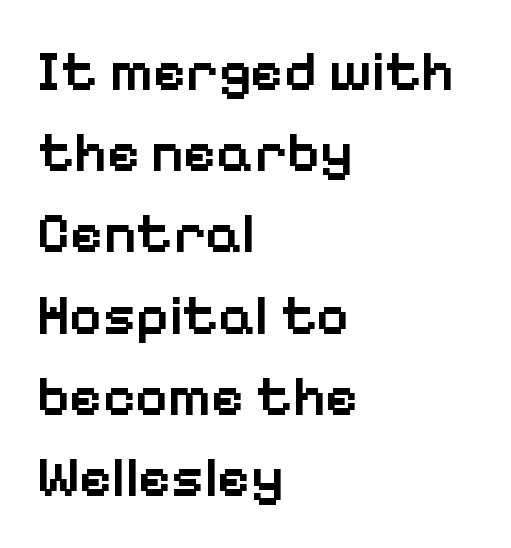
The image shows 56 px semibold sans-serif type, upright; set left-aligned, normal line spacing (1.45x), normal letter spacing, not underlined; low stroke contrast and a medium x-height.
